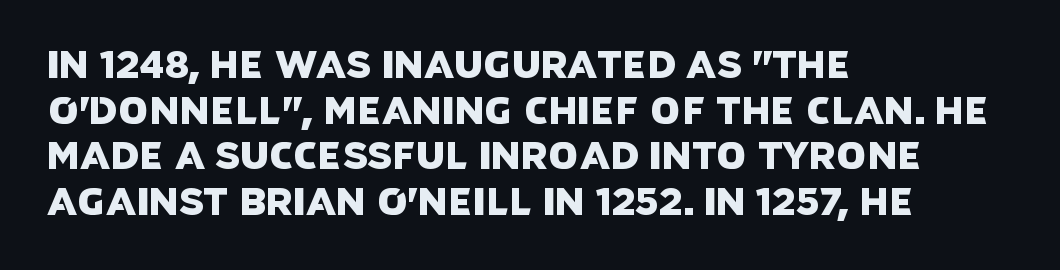
Q: Is the typeface a serif or a sans-serif typeface? A: Sans-serif.
Q: Is the text underlined? A: No.
Q: How is the paragraph aligned? A: Left-aligned.
Q: Is the spacing between letters normal or unusually wide? A: Normal.
Q: Width (condensed, normal, or wide)? A: Normal.
Q: Stroke contrast? A: Low.
Q: x-height? A: Large.
Q: Monospaced? A: No.
